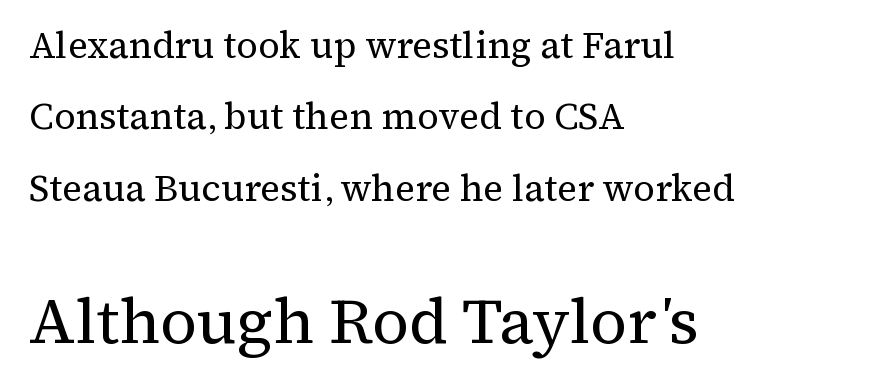
If you drew a line through each stem, it would be perfectly vertical. Classification — serif. Is this a heavy cut? Hardly; it is regular or lighter. Here the glyphs are tracked normally, forming tight word shapes.
